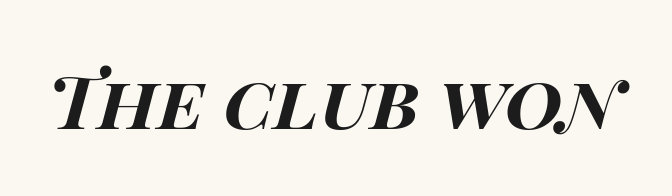
{"italic": "yes", "lean": "right", "slant_degrees": 14, "bold": "yes", "weight": "bold", "width": "wide", "stroke_contrast": "high", "x_height": "large", "monospaced": "no", "underline": "no", "letter_spacing": "normal", "letter_spacing_em": 0.0, "glyph_px": 74}
